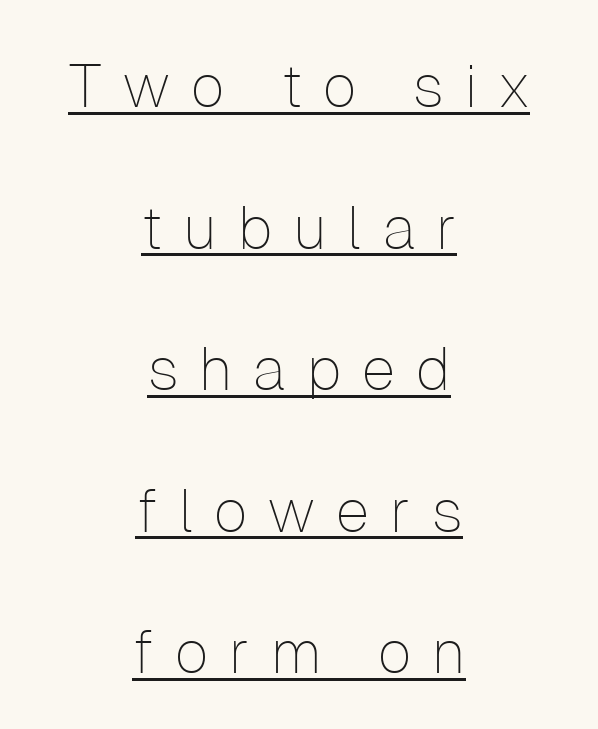
{"serif": "no", "italic": "no", "bold": "no", "weight": "thin", "width": "normal", "stroke_contrast": "low", "x_height": "medium", "monospaced": "no", "underline": "yes", "align": "center", "line_spacing": "loose", "line_spacing_ratio": 2.36, "letter_spacing": "wide", "letter_spacing_em": 0.35, "glyph_px": 60}
